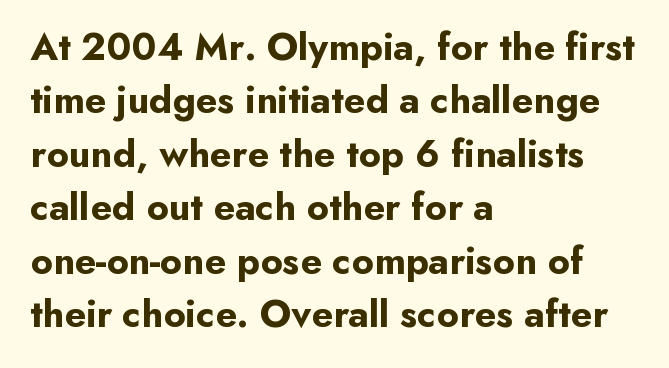
Is the block centered? No — it sits flush against the left margin. If you drew a line through each stem, it would be perfectly vertical. Reading down the column, the eye jumps a familiar distance to each next line. The gaps between neighbouring characters are ordinary and unremarkable. The characters look thick and weighty, a clear bold.
